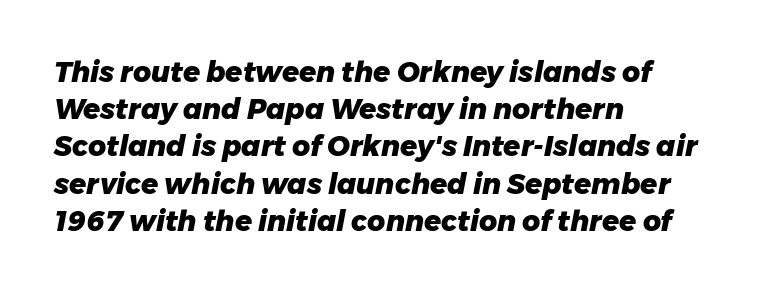
Short and long lines alike share a common starting point at left. The passage shown leans; its letterforms are oblique. Bare-footed words on every line. Notice how descenders clear the ascenders below comfortably — that's standard leading.
